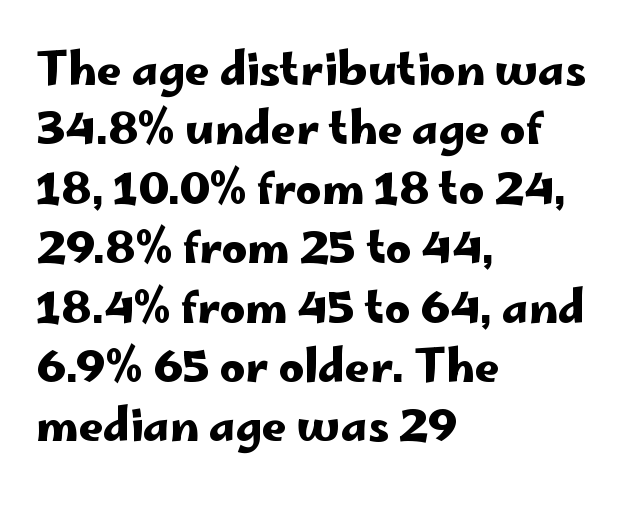
Q: Is the text italic (slanted)? A: No, it is upright.
Q: Is the typeface a serif or a sans-serif typeface? A: Sans-serif.
Q: Is the text underlined? A: No.
Q: How is the paragraph aligned? A: Left-aligned.
Q: Is the spacing between letters normal or unusually wide? A: Normal.
Q: Is the spacing between lines tight, normal or loose? A: Normal.
Q: Width (condensed, normal, or wide)? A: Wide.
Q: Stroke contrast? A: Low.
Q: x-height? A: Small.
Q: Monospaced? A: No.
